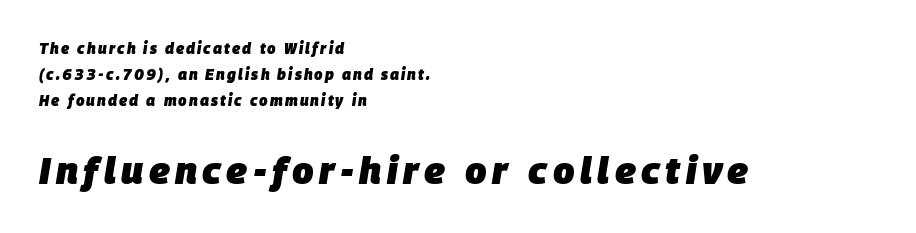
The setting favours the left margin, as ordinary paragraphs usually do. It's the slanting kind of type. The passage shown is typed in a proportional face where columns would drift. Does the weight exceed regular? Yes, all the way to bold. The words here are not underlined.
